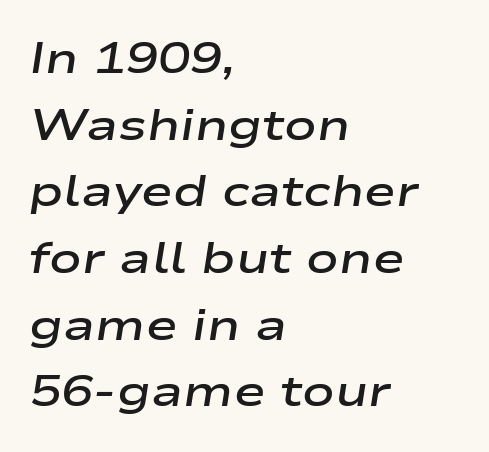
{"italic": "yes", "lean": "right", "slant_degrees": 9, "bold": "semi", "weight": "semibold", "width": "wide", "stroke_contrast": "low", "x_height": "medium", "monospaced": "no", "underline": "no", "align": "left", "line_spacing": "normal", "line_spacing_ratio": 1.55, "letter_spacing": "normal", "letter_spacing_em": 0.0, "glyph_px": 43}
